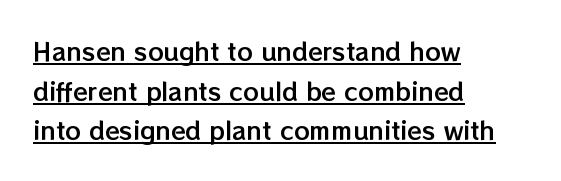
Q: Is the text italic (slanted)? A: No, it is upright.
Q: Is the text underlined? A: Yes.
Q: How is the paragraph aligned? A: Left-aligned.
Q: Is the spacing between letters normal or unusually wide? A: Normal.
Q: Is the spacing between lines tight, normal or loose? A: Normal.
